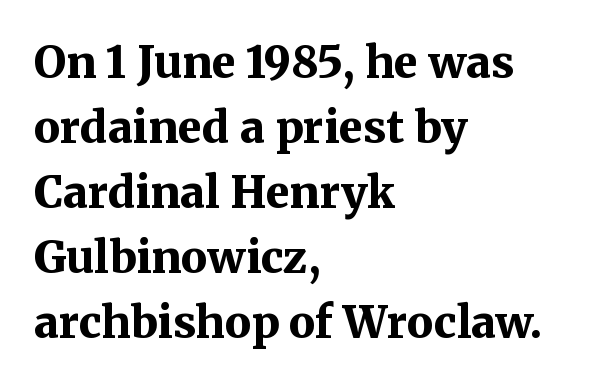
The image shows 44 px bold serif type, upright; set left-aligned, normal line spacing (1.48x), normal letter spacing, not underlined; medium stroke contrast and a medium x-height.
